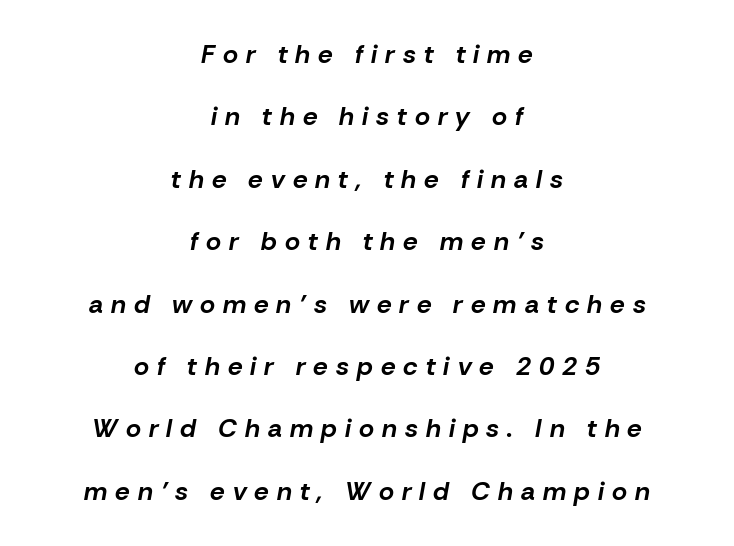
The image shows 26 px bold type, italic (leaning right); set centered, loose line spacing (2.4x), unusually wide letter spacing (+0.31 em), not underlined.
